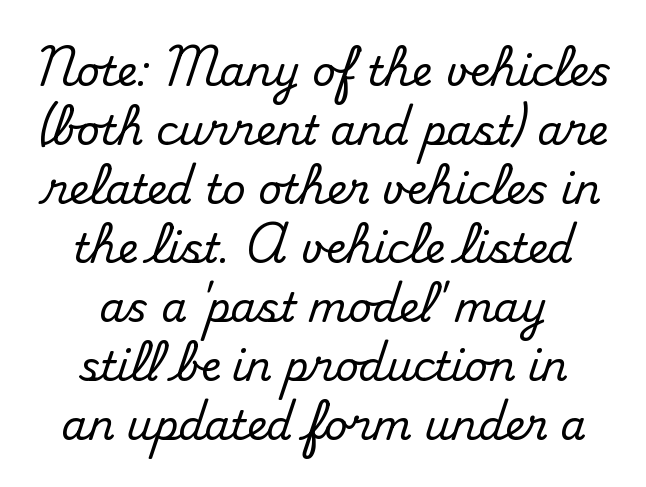
These lines stack symmetrically, like a column narrowing and widening about its center. Spacing verdict: proportional, widths tailored to each character. The type family on display is of the serif kind.
